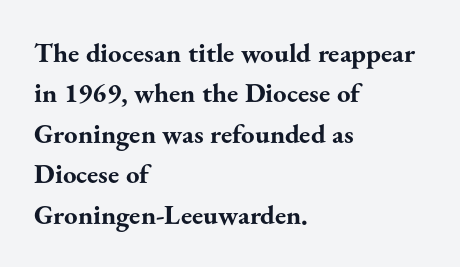
Q: Is the text bold? A: Yes.
Q: Is the text italic (slanted)? A: No, it is upright.
Q: Is the text underlined? A: No.
Q: How is the paragraph aligned? A: Left-aligned.
Q: Is the spacing between letters normal or unusually wide? A: Normal.
Q: Is the spacing between lines tight, normal or loose? A: Normal.
